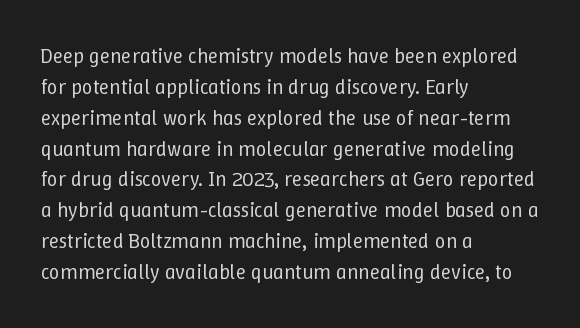
The image shows 21 px text type, upright; set left-aligned, normal line spacing (1.47x), normal letter spacing, not underlined.
